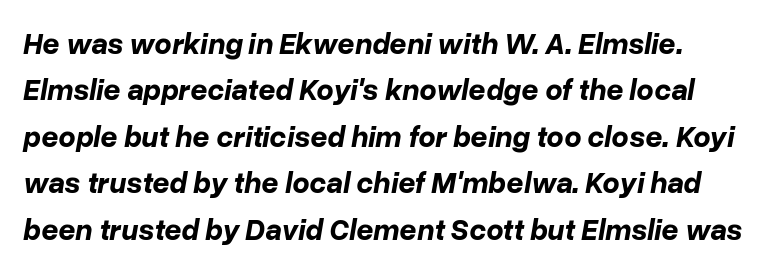
Q: Is the text bold? A: Yes.
Q: Is the text italic (slanted)? A: Yes, it leans right by about 10 degrees.
Q: Is the text underlined? A: No.
Q: Is the spacing between letters normal or unusually wide? A: Normal.
Q: Is the spacing between lines tight, normal or loose? A: Normal.
Q: Width (condensed, normal, or wide)? A: Normal.
Q: Stroke contrast? A: Low.
Q: x-height? A: Medium.
Q: Monospaced? A: No.
